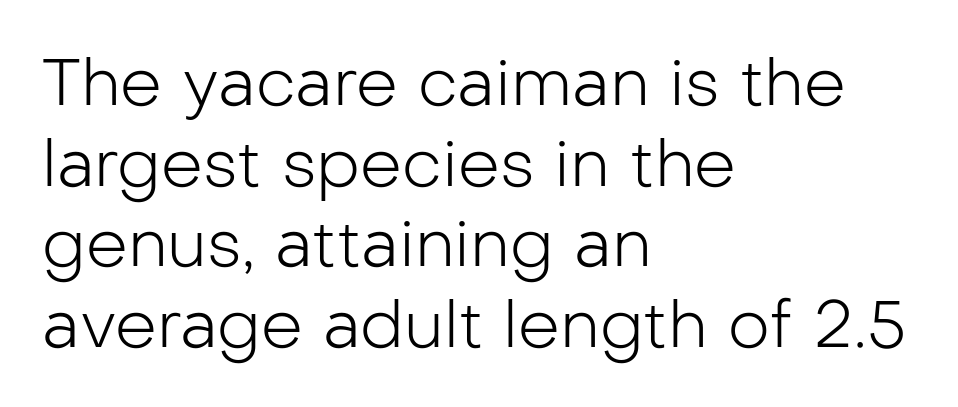
{"serif": "no", "italic": "no", "bold": "no", "weight": "light", "width": "normal", "stroke_contrast": "low", "x_height": "medium", "monospaced": "no", "underline": "no", "align": "left", "line_spacing_ratio": 1.22, "letter_spacing": "normal", "letter_spacing_em": 0.0, "glyph_px": 66}
